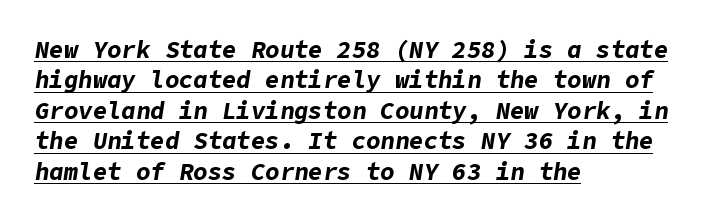
Q: Is the text bold? A: Yes.
Q: Is the text italic (slanted)? A: Yes, it leans right by about 9 degrees.
Q: Is the text underlined? A: Yes.
Q: How is the paragraph aligned? A: Left-aligned.
Q: Is the spacing between letters normal or unusually wide? A: Normal.
Q: Is the spacing between lines tight, normal or loose? A: Normal.
